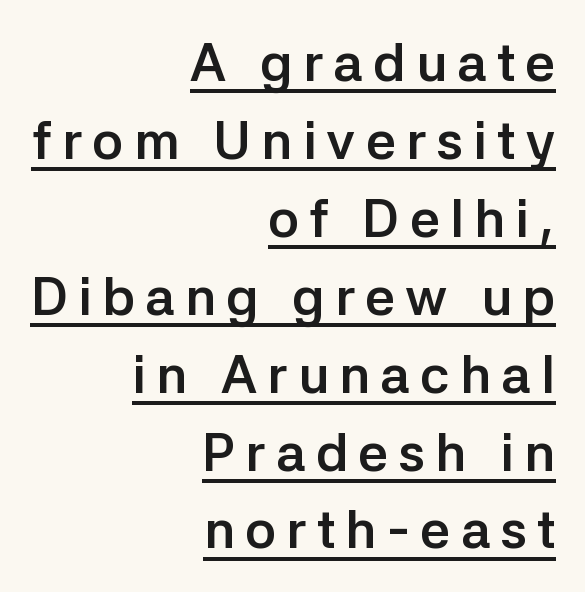
Compared with undecorated copy, this sample adds a rule below the words. Ascenders rise straight up at ninety degrees. The sample has been set heavy, in full bold. Successive baselines arrive at the customary interval. The passage is arranged like a letterhead date or caption credit — flush right.
